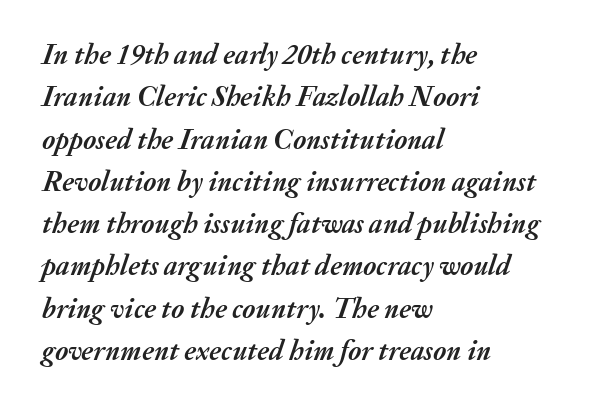
Clear beneath every line of the passage. Students, this is bold: see how much ink each stroke carries. Which margin do the lines hug? The left one — the right edge is uneven. The line texture is even and compact thanks to regular tracking. An italicized treatment has been applied to the whole sample.
